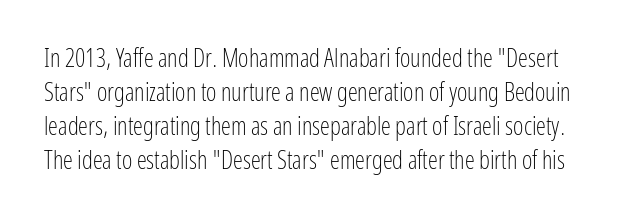
The space between consecutive lines is moderate. This reads as an unemphasized weight, regular at the heaviest. The lettering stays uniformly vertical, giving the passage a roman look. The rendering keeps characters at their native spacing. The foot of each line stays bare and open.
